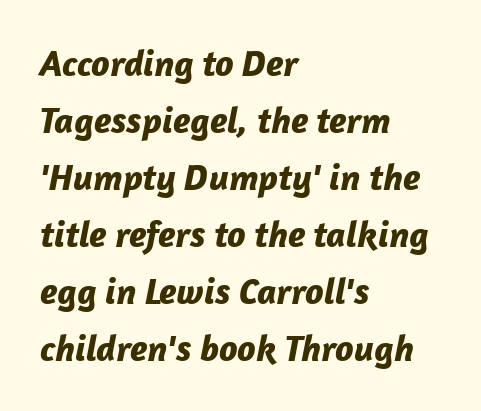
{"italic": "yes", "lean": "right", "slant_degrees": 12, "bold": "yes", "weight": "bold", "width": "normal", "stroke_contrast": "low", "x_height": "medium", "monospaced": "no", "underline": "no", "align": "left", "line_spacing": "normal", "line_spacing_ratio": 1.54, "letter_spacing": "normal", "letter_spacing_em": 0.0, "glyph_px": 37}
